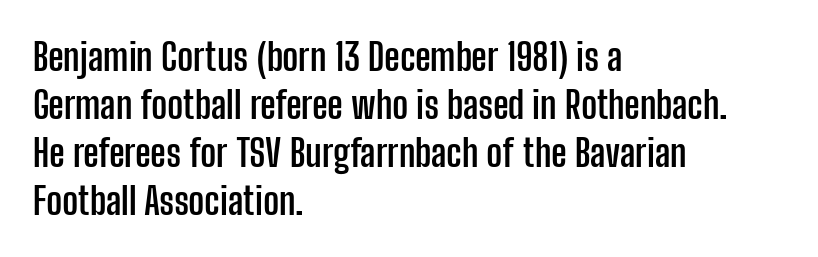
The image shows 38 px semibold, condensed sans-serif type, upright; set left-aligned, normal line spacing (1.26x), normal letter spacing, not underlined; low stroke contrast and a medium x-height.
